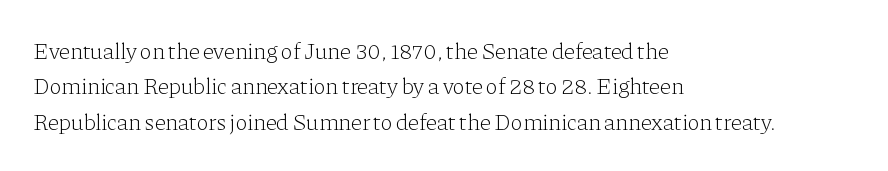
Q: Is the text bold? A: No.
Q: Is the text italic (slanted)? A: No, it is upright.
Q: Is the text underlined? A: No.
Q: How is the paragraph aligned? A: Left-aligned.
Q: Is the spacing between letters normal or unusually wide? A: Normal.
Q: Is the spacing between lines tight, normal or loose? A: Normal.
